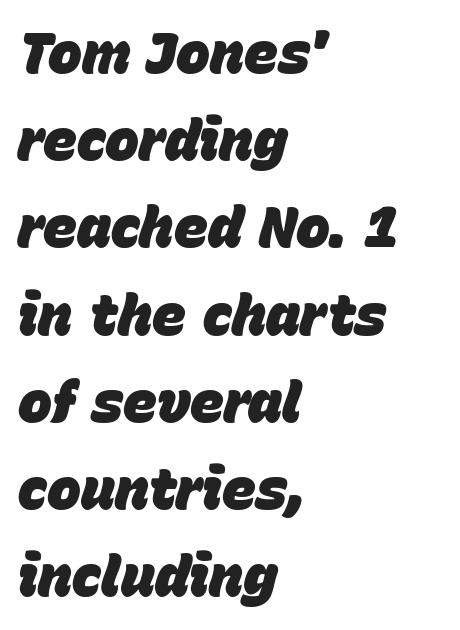
Reading down the block, your eye returns to a fixed left position each line. Tall strokes in this sample are angled rather than plumb. No word sits above an underline. Stroke thickness is high; the sample reads as a true bold. Is this a fixed-width face? No — the glyphs have proportional, varying widths. Tracking here is standard; glyphs follow each other at the usual distance.
